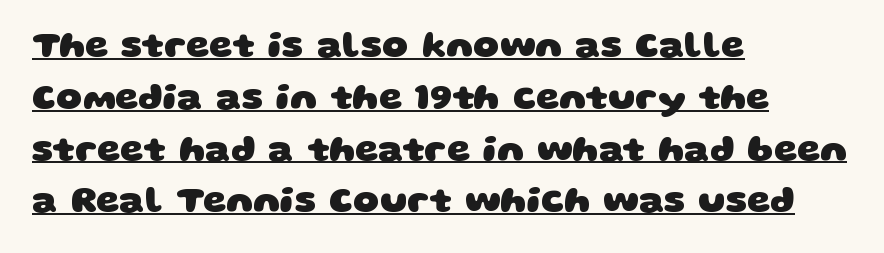
{"serif": "no", "bold": "yes", "weight": "heavy", "width": "wide", "stroke_contrast": "low", "x_height": "large", "monospaced": "no", "underline": "yes", "align": "left", "line_spacing": "normal", "line_spacing_ratio": 1.4, "letter_spacing": "normal", "letter_spacing_em": 0.0, "glyph_px": 37}
